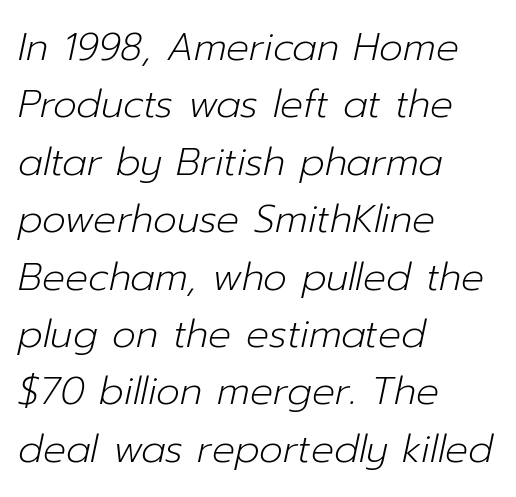
Q: Is the text bold? A: No.
Q: Is the text italic (slanted)? A: Yes, it leans right by about 12 degrees.
Q: Is the text underlined? A: No.
Q: How is the paragraph aligned? A: Left-aligned.
Q: Is the spacing between letters normal or unusually wide? A: Normal.
Q: Is the spacing between lines tight, normal or loose? A: Normal.
Q: Width (condensed, normal, or wide)? A: Normal.
Q: Stroke contrast? A: Low.
Q: x-height? A: Medium.
Q: Monospaced? A: No.
